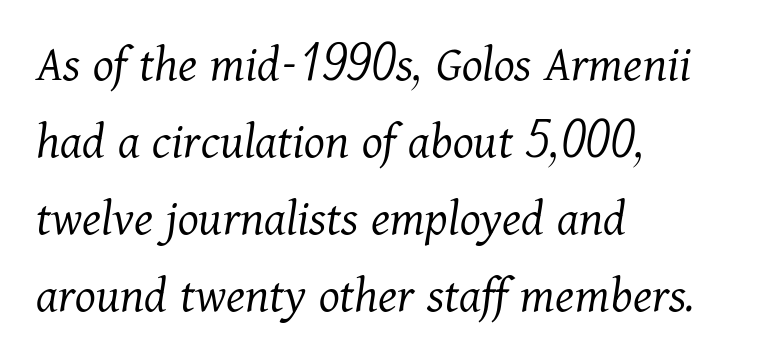
The setting favours the left margin, as ordinary paragraphs usually do. Is this a sans? No — the strokes have serifs. Underline: absent. Varying glyph widths throughout — classic text-font behaviour. The rendering uses a moderate line-height, typical for paragraphs. On a weight scale, this lands at 450 or below.
